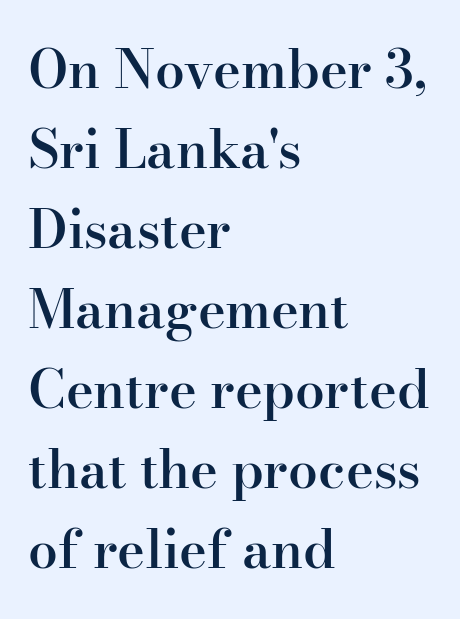
When letters stand straight like this, we call the style roman or upright. You could not count columns in this text — the font is proportionally spaced. Rule under the text: the space is simply empty. Inter-character spacing is left at the font's built-in metrics. Are there feet on the stems? There are — it's a serif. Every letter is mildly thick-stroked: semibold rather than bold.
